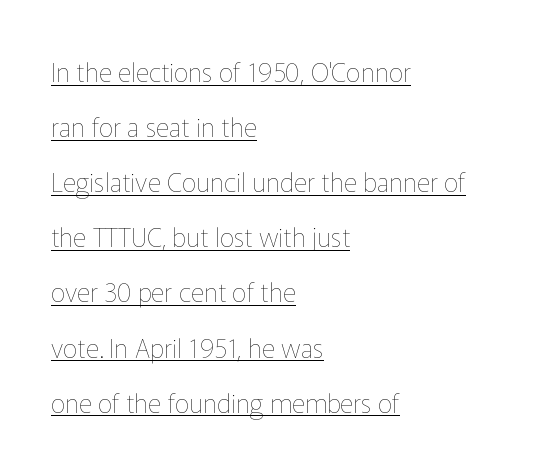
Q: Is the text bold? A: No.
Q: Is the text italic (slanted)? A: No, it is upright.
Q: Is the text underlined? A: Yes.
Q: How is the paragraph aligned? A: Left-aligned.
Q: Is the spacing between letters normal or unusually wide? A: Normal.
Q: Is the spacing between lines tight, normal or loose? A: Loose.
